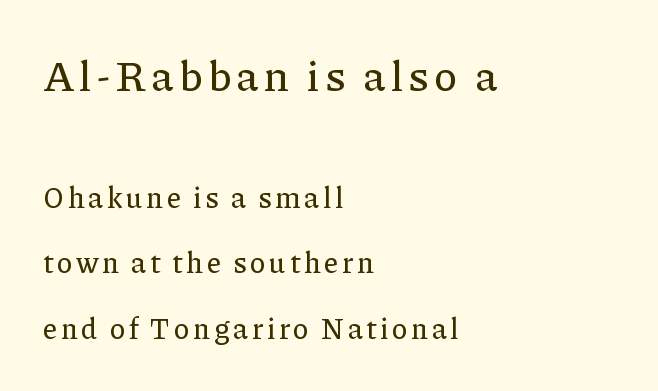
{"serif": "yes", "italic": "no", "width": "normal", "stroke_contrast": "low", "x_height": "medium", "monospaced": "no", "underline": "no", "align": "left", "line_spacing": "loose", "line_spacing_ratio": 2.26, "larger_block": "first", "size_ratio": 1.48, "glyph_px": 43}
